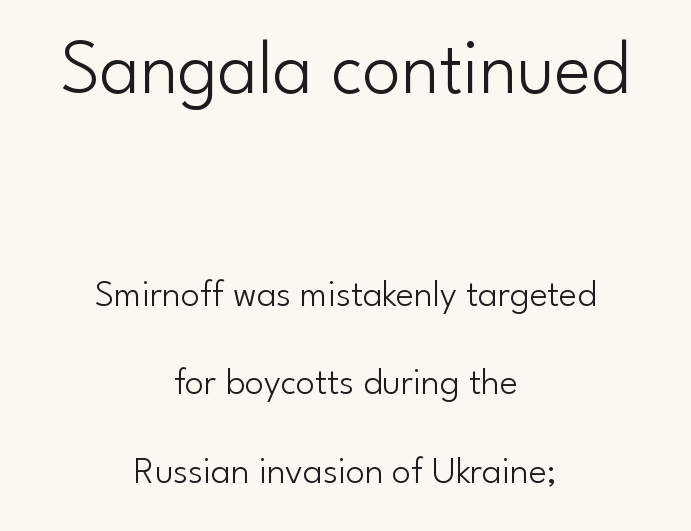
The rendering shrinks the type as you move from the upper chunk to the lower. When letters stand straight like this, we call the style roman or upright. Has an underline been added? It has not. This sample is center-justified, so both line endings float freely. Heaviness? Minimal to ordinary, like unemphasized prose. Classification — sans serif.
